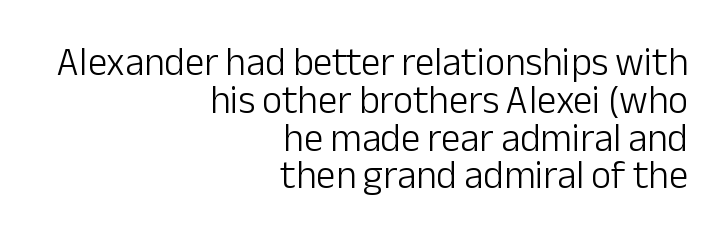
{"serif": "no", "italic": "no", "bold": "no", "weight": "light", "width": "normal", "stroke_contrast": "low", "x_height": "medium", "monospaced": "no", "underline": "no", "align": "right", "line_spacing": "tight", "line_spacing_ratio": 0.97, "letter_spacing": "normal", "letter_spacing_em": 0.0, "glyph_px": 39}
